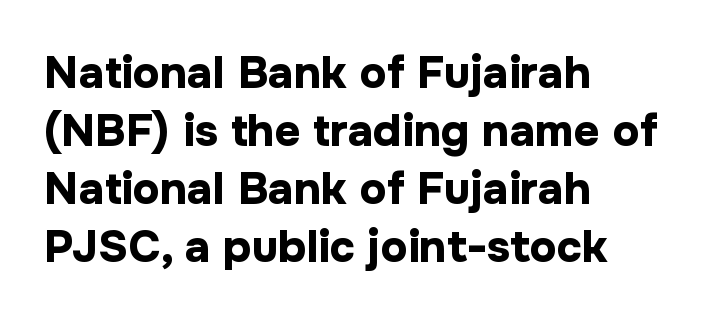
The image shows 45 px bold sans-serif type, upright; set left-aligned, normal line spacing (1.29x), normal letter spacing, not underlined; low stroke contrast and a medium x-height.
